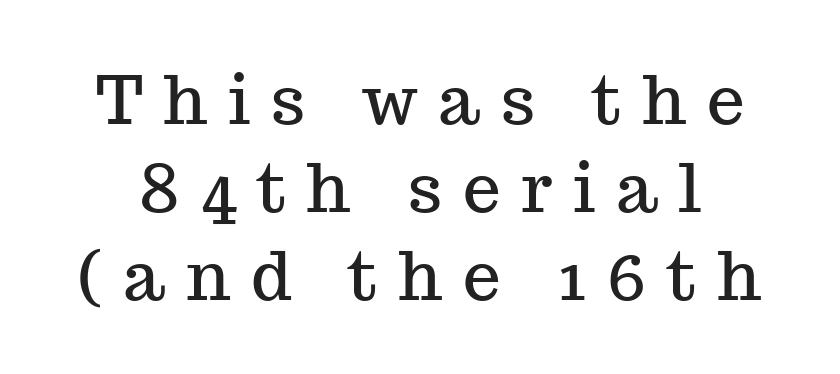
Q: Is the text italic (slanted)? A: No, it is upright.
Q: Is the typeface a serif or a sans-serif typeface? A: Serif.
Q: Is the text underlined? A: No.
Q: Is the spacing between letters normal or unusually wide? A: Unusually wide.
Q: Is the spacing between lines tight, normal or loose? A: Normal.
Q: Width (condensed, normal, or wide)? A: Normal.
Q: Stroke contrast? A: Medium.
Q: x-height? A: Medium.
Q: Monospaced? A: No.
